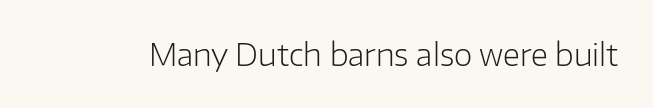
You can tell it's not italic because the verticals are truly vertical. Descender tails drop into unmarked territory. This is sans-serif lettering, the kind often seen on screens and signage. The passage shown is typed in a proportional face where columns would drift. Bold? No — there's no thickening of the strokes.
